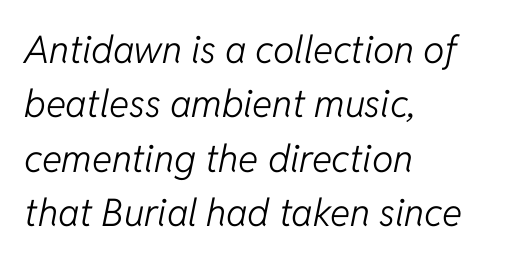
Reading down the column, the eye jumps a familiar distance to each next line. The setting favours the left margin, as ordinary paragraphs usually do. Varying glyph widths throughout — classic text-font behaviour. An italicized treatment has been applied to the whole sample.
